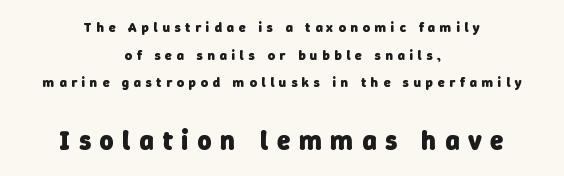
Q: Is the text bold? A: Yes.
Q: Is the text underlined? A: No.
Q: How is the paragraph aligned? A: Centered.
Q: Is the spacing between letters normal or unusually wide? A: Unusually wide.
Q: Is the spacing between lines tight, normal or loose? A: Loose.
Q: Which block of text is set in a larger size, the first (top) or the second (bottom)? A: The second (bottom) one.
